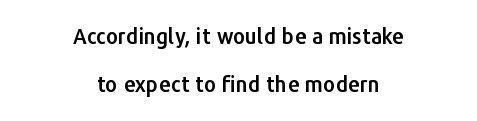
The image shows 21 px text type, upright; set centered, loose line spacing (2.29x), normal letter spacing, not underlined.
